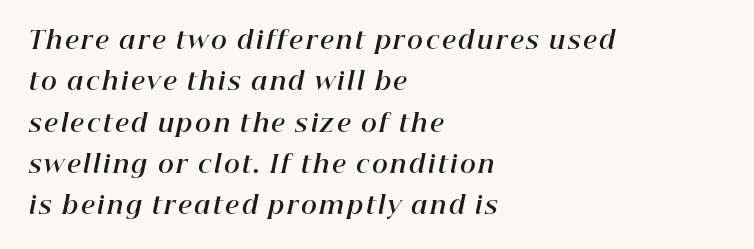
If you drew a ruler down the left edge, every line would touch it. The specimen omits any rule beneath the text block's lines. Quick note: italic. Compared with an ordinary text face, these strokes are far heavier — a full bold.
